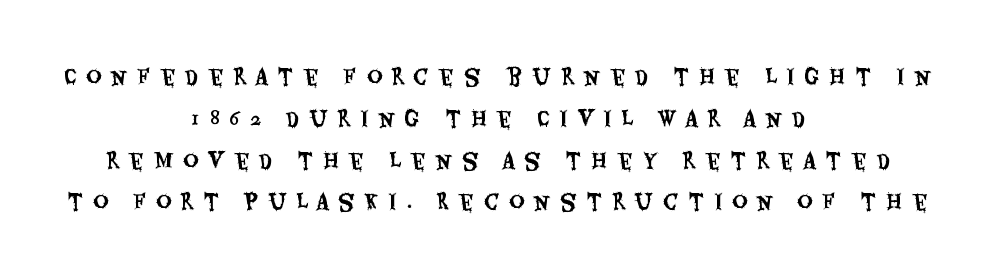
Descenders are the only things crossing below the line. The type sits square on the baseline with zero lean. Casual observation: everything's sitting right in the middle. The tracking reads as deliberately expanded to a designer's eye. The space between consecutive lines is lavish.
